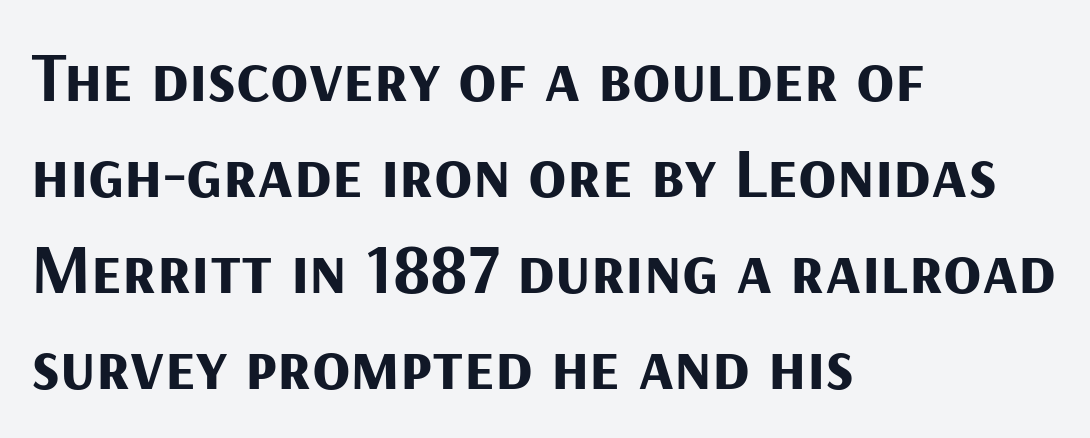
{"serif": "no", "italic": "no", "bold": "yes", "weight": "bold", "width": "normal", "stroke_contrast": "medium", "x_height": "medium", "monospaced": "no", "underline": "no", "align": "left", "line_spacing": "normal", "line_spacing_ratio": 1.37, "letter_spacing": "normal", "letter_spacing_em": 0.0, "glyph_px": 70}
